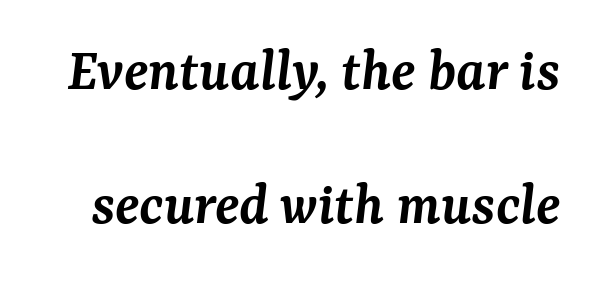
Q: Is the text bold? A: Semi-bold.
Q: Is the text italic (slanted)? A: Yes, it leans right by about 7 degrees.
Q: Is the typeface a serif or a sans-serif typeface? A: Serif.
Q: Is the text underlined? A: No.
Q: Is the spacing between letters normal or unusually wide? A: Normal.
Q: Is the spacing between lines tight, normal or loose? A: Loose.
Q: Width (condensed, normal, or wide)? A: Normal.
Q: Stroke contrast? A: Medium.
Q: x-height? A: Medium.
Q: Monospaced? A: No.
